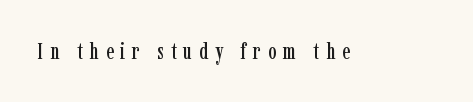
Descenders hang freely into open space. The font's upright variant was chosen for this text. The rendering inserts visible extra space after every character.
